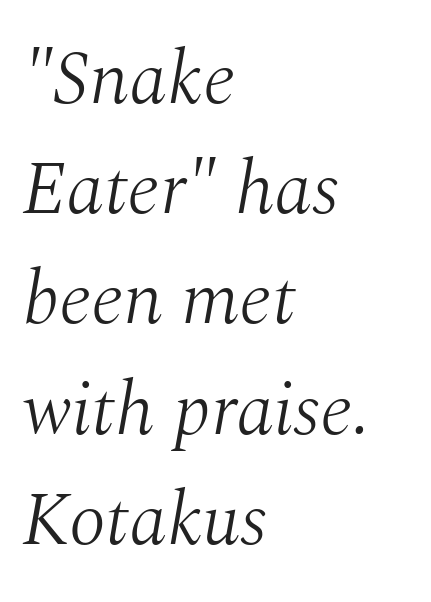
A bare baseline throughout the passage. A typesetter would call this zero additional tracking. Students, observe: this is what conventionally led text looks like. Note the varied advance widths — an 'i' is clearly narrower than an 'm'.
